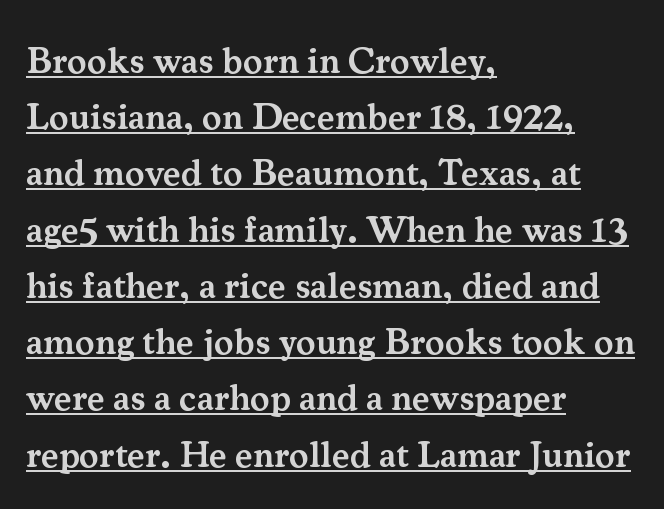
The letterforms sit shoulder to shoulder at normal distance. Emphasis by weight is partial: semibold. In designer terms, the underline attribute is active on this setting. Each letter keeps its own natural width here, so spacing adapts to shape. Italic? Not at all — the glyphs are vertical. A student would call this left alignment; a typographer would say flush left, rag right.
